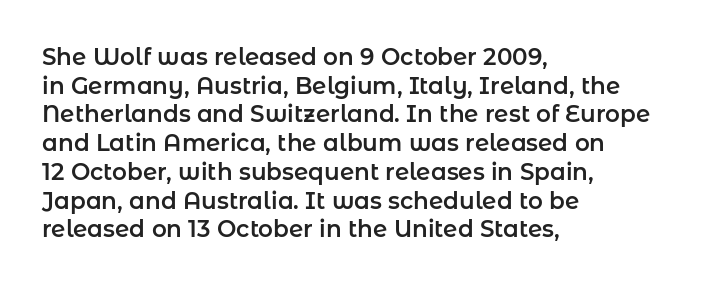
{"italic": "no", "underline": "no", "align": "left", "line_spacing": "normal", "line_spacing_ratio": 1.25, "letter_spacing": "normal", "letter_spacing_em": 0.0, "glyph_px": 23}
